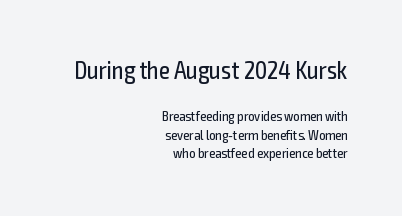
The area under the type is left untouched. Look at the glyph heights: the upper group is clearly the bigger setting. Reading down the column, the eye jumps a familiar distance to each next line. Each line ends at the same right margin while the left side varies. No italicization has been applied; the sample stays upright.
